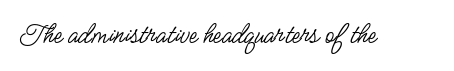
Q: Is the text bold? A: No.
Q: Is the text italic (slanted)? A: Yes.
Q: Is the typeface a serif or a sans-serif typeface? A: Sans-serif.
Q: Is the text underlined? A: No.
Q: Is the spacing between letters normal or unusually wide? A: Normal.
Q: Width (condensed, normal, or wide)? A: Condensed.
Q: Stroke contrast? A: Low.
Q: x-height? A: Small.
Q: Monospaced? A: No.
